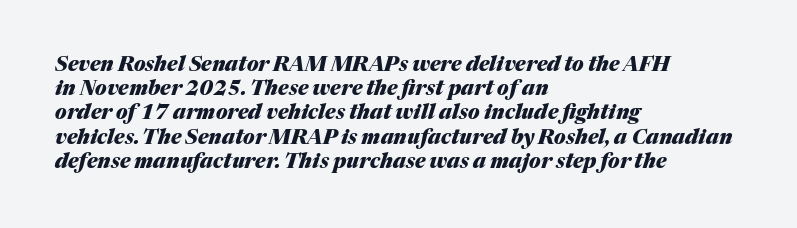
{"italic": "yes", "lean": "right", "slant_degrees": 17, "bold": "yes", "underline": "no", "align": "left", "line_spacing_ratio": 1.21, "letter_spacing": "normal", "letter_spacing_em": 0.0, "glyph_px": 20}
